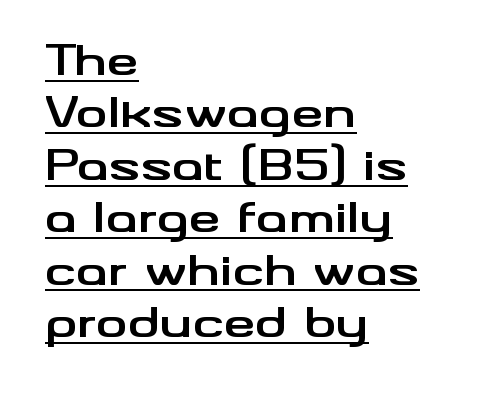
{"serif": "no", "italic": "no", "bold": "yes", "weight": "bold", "width": "wide", "stroke_contrast": "medium", "x_height": "small", "monospaced": "no", "underline": "yes", "align": "left", "line_spacing": "normal", "line_spacing_ratio": 1.31, "letter_spacing": "normal", "letter_spacing_em": 0.0, "glyph_px": 40}
